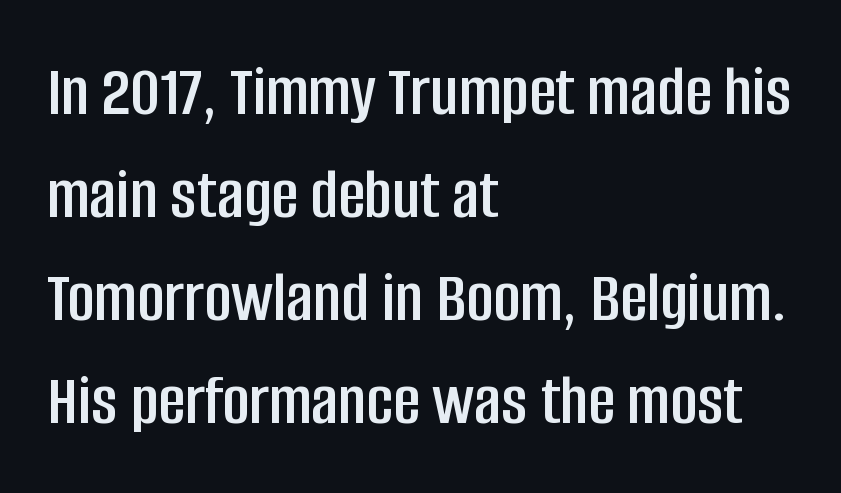
The image shows 74 px condensed sans-serif type, upright; set left-aligned, normal line spacing (1.39x), normal letter spacing, not underlined; low stroke contrast and a large x-height.
